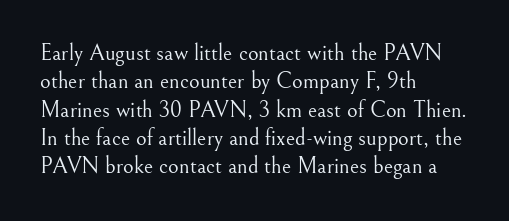
The image shows 23 px text type, upright; set left-aligned, line spacing 1.23x, normal letter spacing, not underlined.
